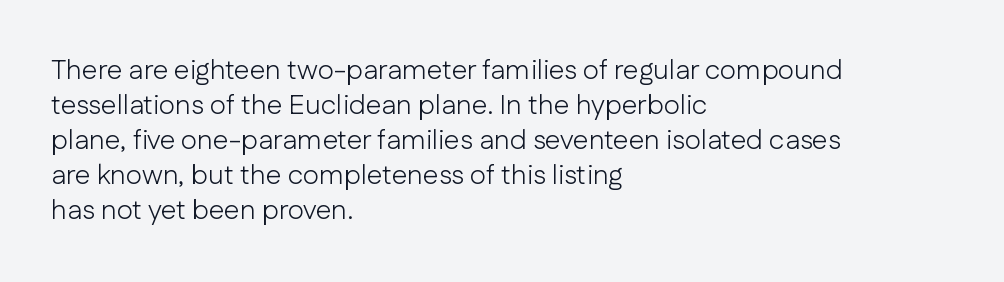
Q: Is the text bold? A: No.
Q: Is the text italic (slanted)? A: No, it is upright.
Q: Is the typeface a serif or a sans-serif typeface? A: Sans-serif.
Q: Is the text underlined? A: No.
Q: How is the paragraph aligned? A: Left-aligned.
Q: Is the spacing between letters normal or unusually wide? A: Normal.
Q: Is the spacing between lines tight, normal or loose? A: Normal.
Q: Width (condensed, normal, or wide)? A: Normal.
Q: Stroke contrast? A: Low.
Q: x-height? A: Medium.
Q: Monospaced? A: No.
